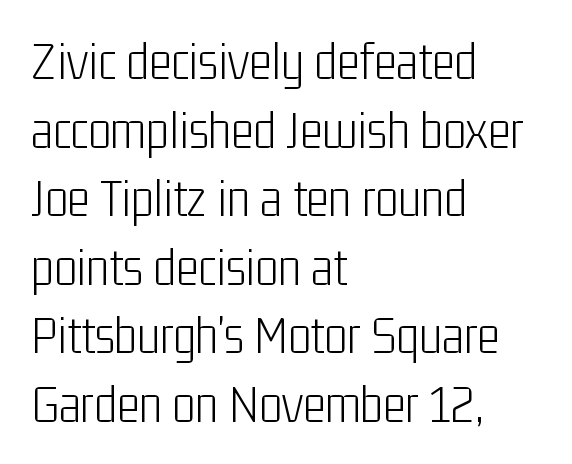
Q: Is the text bold? A: No.
Q: Is the text italic (slanted)? A: No, it is upright.
Q: Is the typeface a serif or a sans-serif typeface? A: Sans-serif.
Q: Is the text underlined? A: No.
Q: How is the paragraph aligned? A: Left-aligned.
Q: Is the spacing between letters normal or unusually wide? A: Normal.
Q: Is the spacing between lines tight, normal or loose? A: Normal.
Q: Width (condensed, normal, or wide)? A: Condensed.
Q: Stroke contrast? A: Low.
Q: x-height? A: Medium.
Q: Monospaced? A: No.
